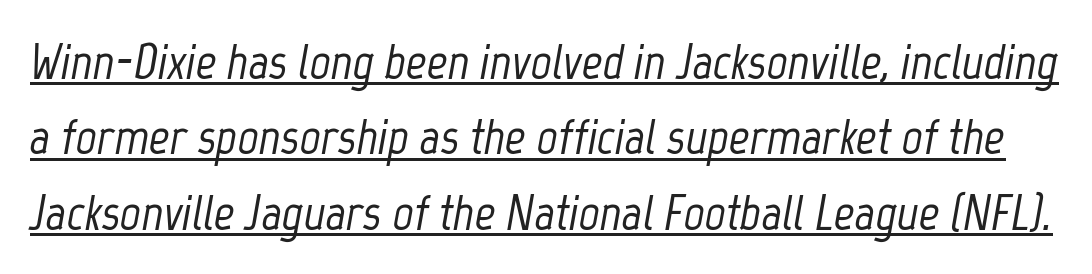
Beneath each row of characters lies a ruled line. Note the varied advance widths — an 'i' is clearly narrower than an 'm'. Regarding leading, the lines here are spaced in the standard way. Words appear dense and cohesive because spacing is normal. Looking at the ascenders, they clearly lean.
